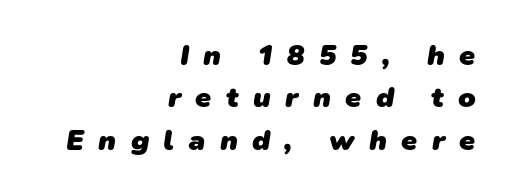
Q: Is the text bold? A: Yes.
Q: Is the typeface a serif or a sans-serif typeface? A: Sans-serif.
Q: Is the text underlined? A: No.
Q: How is the paragraph aligned? A: Right-aligned.
Q: Is the spacing between letters normal or unusually wide? A: Unusually wide.
Q: Is the spacing between lines tight, normal or loose? A: Normal.
Q: Width (condensed, normal, or wide)? A: Normal.
Q: Stroke contrast? A: Low.
Q: x-height? A: Medium.
Q: Monospaced? A: No.
